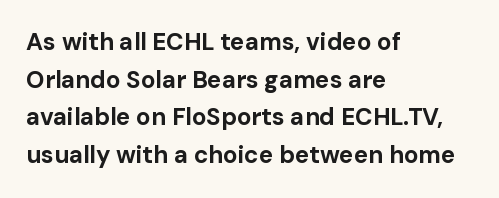
Heavy, bold letterforms. Quick note: underline off. The space between consecutive lines is moderate. This is roman type, the default non-slanted kind. The compositor pushed each line to the left boundary.
